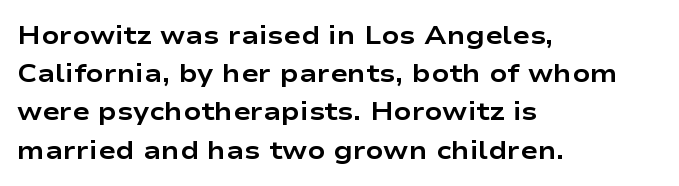
The image shows 26 px bold type, upright; set left-aligned, normal line spacing (1.47x), normal letter spacing, not underlined.
